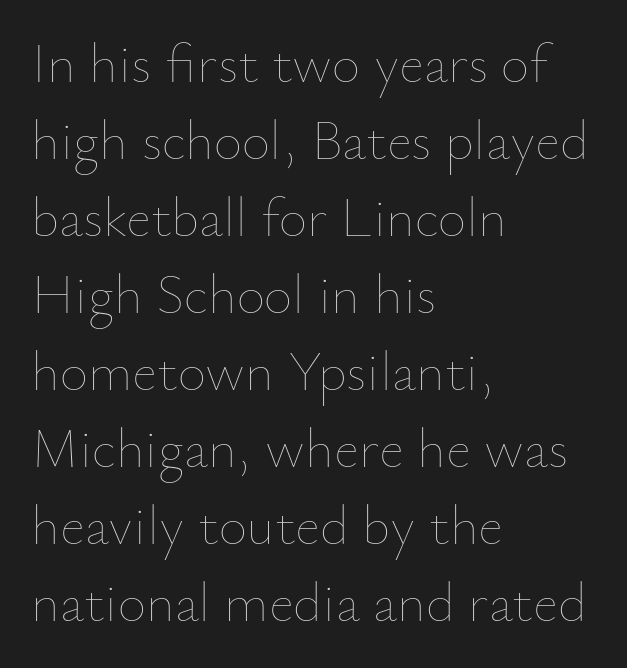
Each letter keeps its own natural width here, so spacing adapts to shape. The words here are not underlined. The paragraph shown leans on its left margin. The lettering holds an erect, upright posture throughout. Vertically, the passage feels balanced, rows spaced as you'd expect.
